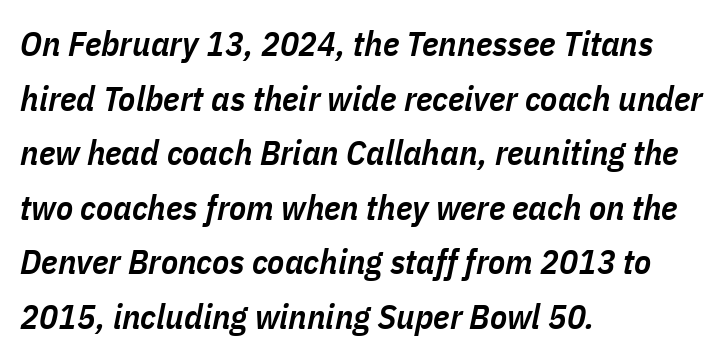
{"italic": "yes", "lean": "right", "slant_degrees": 11, "bold": "semi", "weight": "semibold", "width": "condensed", "stroke_contrast": "low", "x_height": "medium", "monospaced": "no", "underline": "no", "align": "left", "line_spacing": "normal", "line_spacing_ratio": 1.56, "letter_spacing": "normal", "letter_spacing_em": 0.0, "glyph_px": 35}
